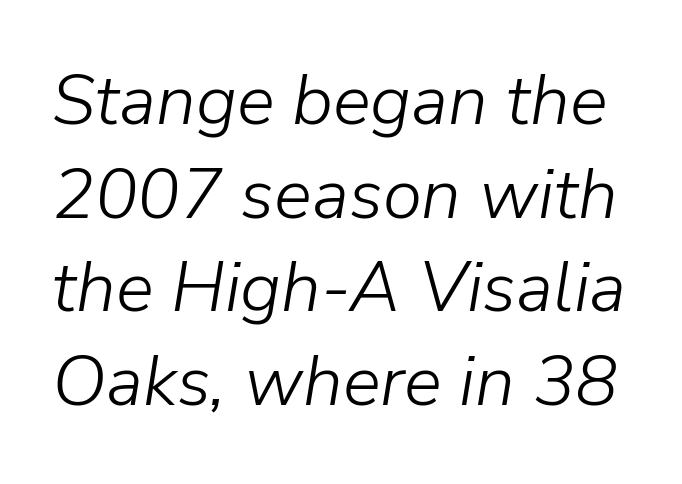
{"italic": "yes", "lean": "right", "slant_degrees": 9, "bold": "no", "weight": "light", "width": "normal", "stroke_contrast": "low", "x_height": "medium", "monospaced": "no", "underline": "no", "line_spacing": "normal", "line_spacing_ratio": 1.32, "letter_spacing": "normal", "letter_spacing_em": 0.0, "glyph_px": 71}
